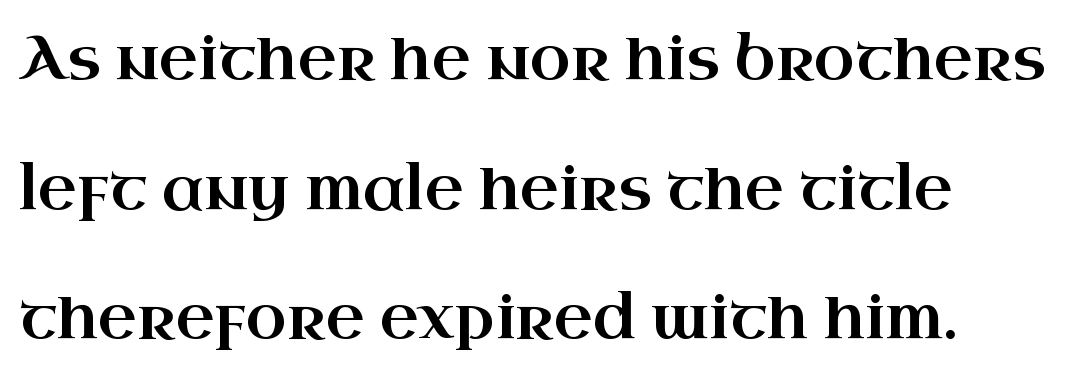
{"serif": "yes", "italic": "no", "width": "wide", "stroke_contrast": "high", "x_height": "small", "monospaced": "no", "underline": "no", "align": "left", "line_spacing": "loose", "line_spacing_ratio": 2.16, "letter_spacing": "normal", "letter_spacing_em": 0.0, "glyph_px": 60}
